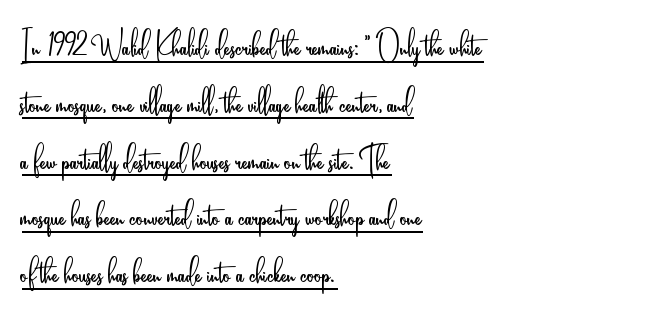
{"serif": "no", "bold": "no", "weight": "light", "width": "condensed", "stroke_contrast": "low", "x_height": "small", "monospaced": "no", "underline": "yes", "align": "left", "line_spacing": "normal", "line_spacing_ratio": 1.29, "letter_spacing": "normal", "letter_spacing_em": 0.0, "glyph_px": 44}
